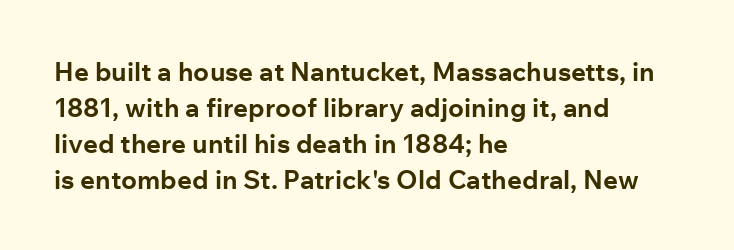
Q: Is the text bold? A: Yes.
Q: Is the text italic (slanted)? A: No, it is upright.
Q: Is the text underlined? A: No.
Q: How is the paragraph aligned? A: Left-aligned.
Q: Is the spacing between letters normal or unusually wide? A: Normal.
Q: Is the spacing between lines tight, normal or loose? A: Normal.
